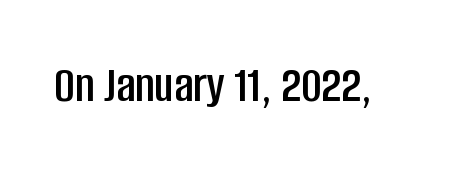
Q: Is the text italic (slanted)? A: No, it is upright.
Q: Is the typeface a serif or a sans-serif typeface? A: Sans-serif.
Q: Is the text underlined? A: No.
Q: Is the spacing between letters normal or unusually wide? A: Normal.
Q: Width (condensed, normal, or wide)? A: Condensed.
Q: Stroke contrast? A: Low.
Q: x-height? A: Large.
Q: Monospaced? A: No.
